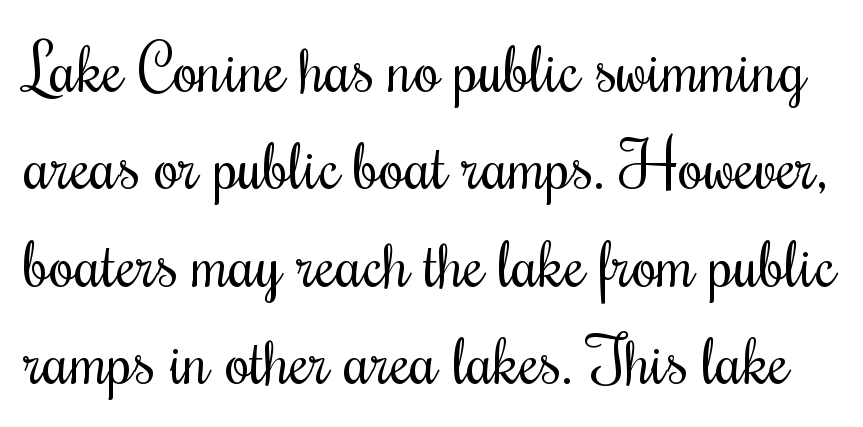
{"serif": "yes", "bold": "no", "weight": "regular", "width": "condensed", "stroke_contrast": "medium", "x_height": "small", "monospaced": "no", "underline": "no", "line_spacing": "normal", "line_spacing_ratio": 1.5, "letter_spacing": "normal", "letter_spacing_em": 0.0, "glyph_px": 65}
